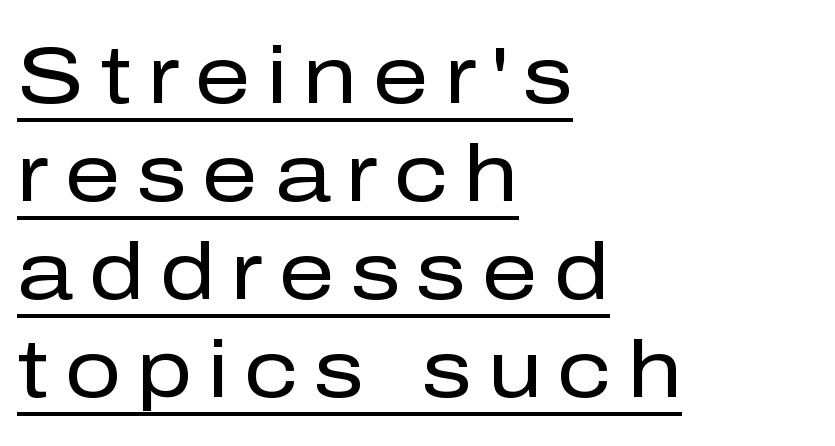
Q: Is the text bold? A: No.
Q: Is the text italic (slanted)? A: No, it is upright.
Q: Is the typeface a serif or a sans-serif typeface? A: Sans-serif.
Q: Is the text underlined? A: Yes.
Q: How is the paragraph aligned? A: Left-aligned.
Q: Is the spacing between letters normal or unusually wide? A: Unusually wide.
Q: Width (condensed, normal, or wide)? A: Normal.
Q: Stroke contrast? A: Low.
Q: x-height? A: Medium.
Q: Monospaced? A: No.
